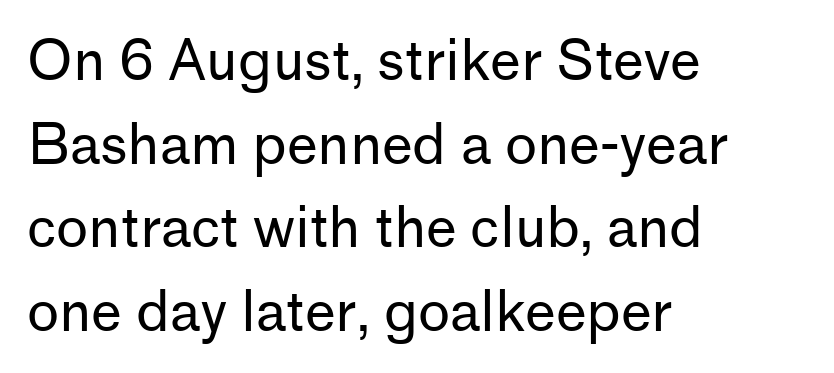
This is sans-serif lettering, the kind often seen on screens and signage. The strokes are not fattened; the text isn't bold. Spacing verdict: proportional, widths tailored to each character. Quick note: interline space is typical.
